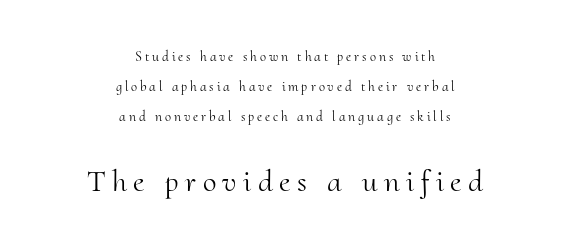
Q: Is the text bold? A: No.
Q: Is the text italic (slanted)? A: No, it is upright.
Q: Is the typeface a serif or a sans-serif typeface? A: Serif.
Q: Is the text underlined? A: No.
Q: How is the paragraph aligned? A: Centered.
Q: Is the spacing between letters normal or unusually wide? A: Unusually wide.
Q: Is the spacing between lines tight, normal or loose? A: Loose.
Q: Which block of text is set in a larger size, the first (top) or the second (bottom)? A: The second (bottom) one.
Q: Width (condensed, normal, or wide)? A: Normal.
Q: Stroke contrast? A: Medium.
Q: x-height? A: Small.
Q: Monospaced? A: No.
